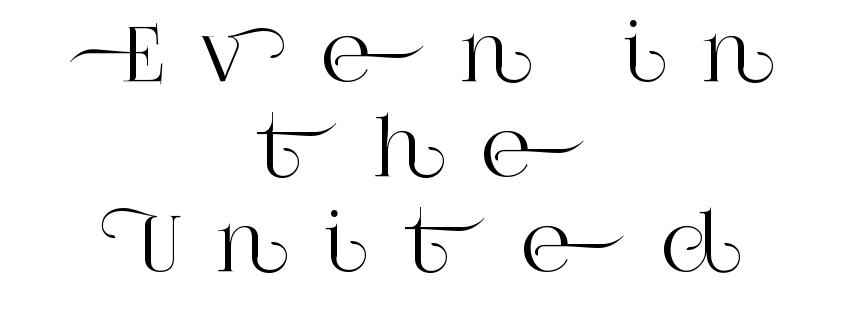
Q: Is the text italic (slanted)? A: No, it is upright.
Q: Is the typeface a serif or a sans-serif typeface? A: Serif.
Q: Is the text underlined? A: No.
Q: How is the paragraph aligned? A: Centered.
Q: Is the spacing between letters normal or unusually wide? A: Unusually wide.
Q: Is the spacing between lines tight, normal or loose? A: Normal.
Q: Width (condensed, normal, or wide)? A: Normal.
Q: Stroke contrast? A: High.
Q: x-height? A: Large.
Q: Monospaced? A: No.
